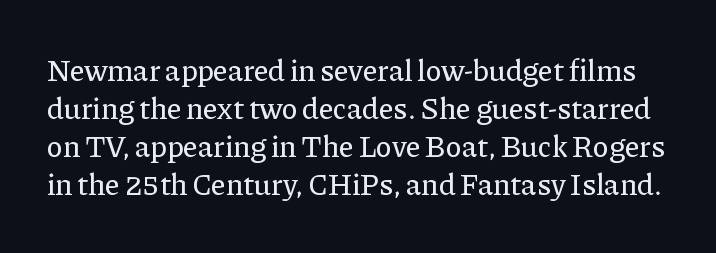
Q: Is the text italic (slanted)? A: No, it is upright.
Q: Is the typeface a serif or a sans-serif typeface? A: Serif.
Q: Is the text underlined? A: No.
Q: Is the spacing between letters normal or unusually wide? A: Normal.
Q: Is the spacing between lines tight, normal or loose? A: Normal.
Q: Width (condensed, normal, or wide)? A: Normal.
Q: Stroke contrast? A: Low.
Q: x-height? A: Medium.
Q: Monospaced? A: No.
